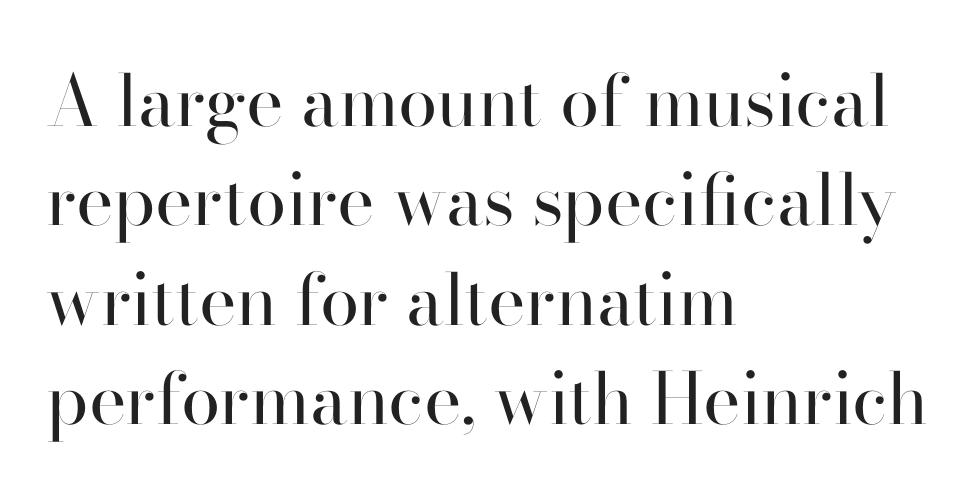
Posture: vertical. Between one letter and the next there's only the usual sliver of space. The paragraph shown leans on its left margin. The typeface chosen for these lines features serifs. This sample has the flowing, uneven cadence of proportional lettering. This block has exactly the height ordinary leading produces.
